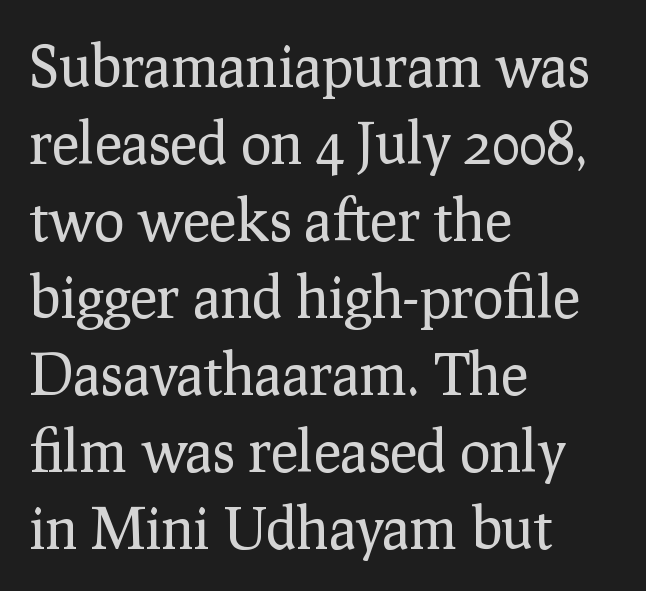
Just letters on the line, the space beneath them empty. The strokes carry an ordinary text weight at most. These lines are set flush left with a ragged right edge. Spacing between characters is what you'd get straight out of the box. Serif or sans? Serif — the stroke terminals have little feet.
